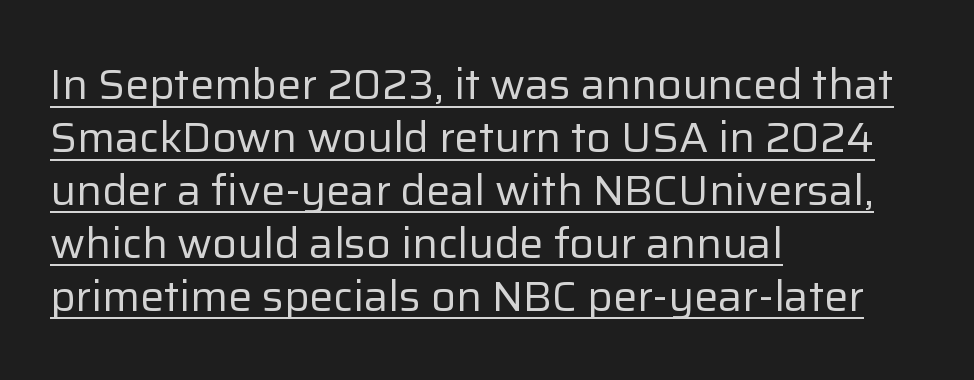
The image shows 43 px regular-weight sans-serif type, upright; set left-aligned, line spacing 1.23x, normal letter spacing, underlined; low stroke contrast and a medium x-height.
